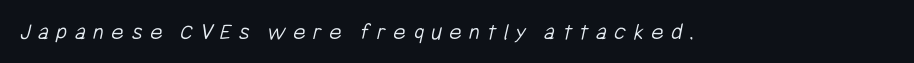
The image shows 24 px text type; set unusually wide letter spacing (+0.31 em), not underlined.
